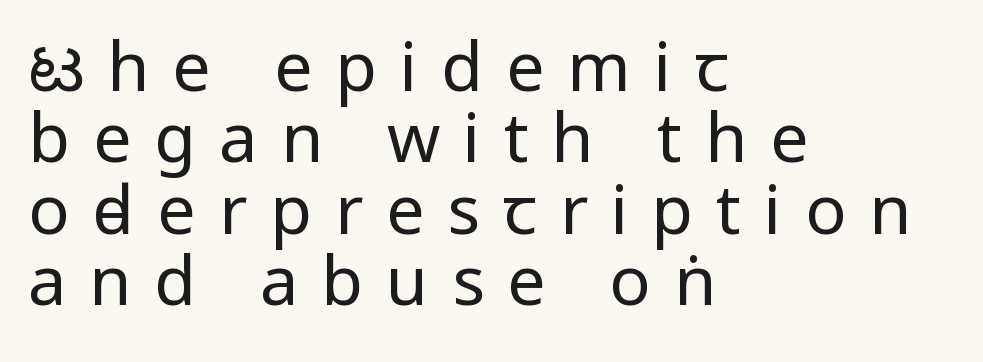
{"serif": "no", "italic": "no", "bold": "no", "weight": "regular", "width": "condensed", "stroke_contrast": "low", "underline": "no", "align": "left", "line_spacing": "tight", "line_spacing_ratio": 1.05, "letter_spacing": "wide", "letter_spacing_em": 0.34, "glyph_px": 68}
